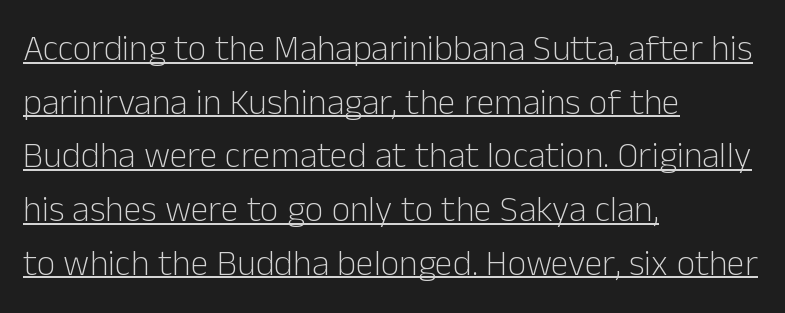
Q: Is the text bold? A: No.
Q: Is the text italic (slanted)? A: No, it is upright.
Q: Is the typeface a serif or a sans-serif typeface? A: Sans-serif.
Q: Is the text underlined? A: Yes.
Q: How is the paragraph aligned? A: Left-aligned.
Q: Is the spacing between letters normal or unusually wide? A: Normal.
Q: Is the spacing between lines tight, normal or loose? A: Normal.
Q: Width (condensed, normal, or wide)? A: Normal.
Q: Stroke contrast? A: Low.
Q: x-height? A: Medium.
Q: Monospaced? A: No.
